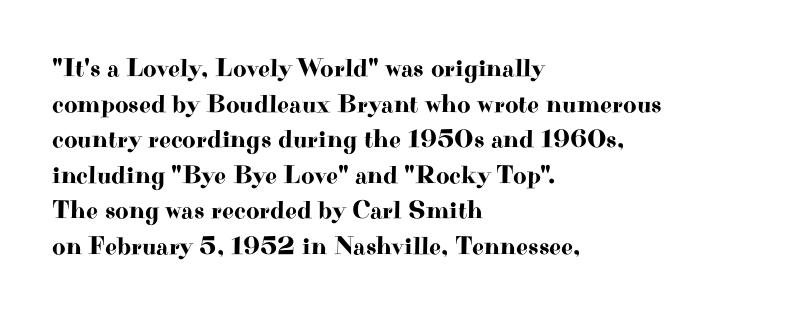
Q: Is the text italic (slanted)? A: No, it is upright.
Q: Is the text underlined? A: No.
Q: How is the paragraph aligned? A: Left-aligned.
Q: Is the spacing between letters normal or unusually wide? A: Normal.
Q: Is the spacing between lines tight, normal or loose? A: Normal.
